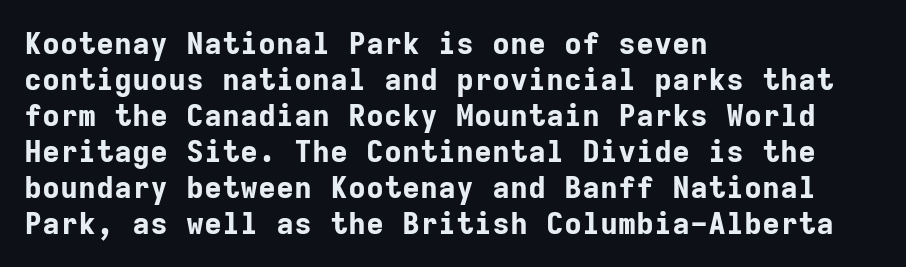
Descender tails drop into unmarked territory. Every stem runs plumb, perpendicular to the baseline. Strong, thick strokes mark this as bold type. Classification — sans serif. Nobody touched the tracking dial on this one.
